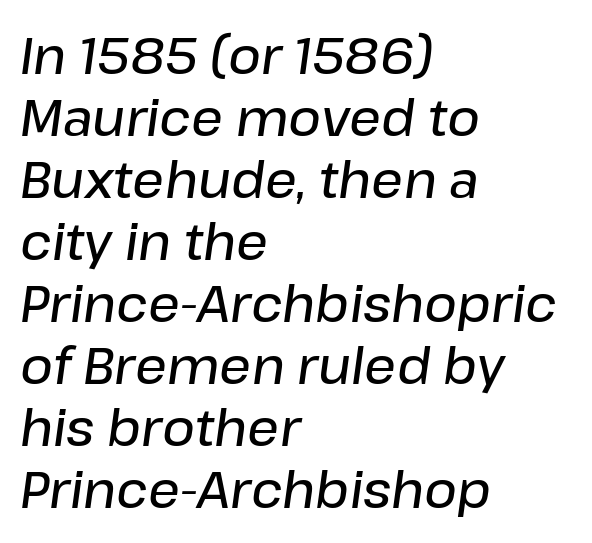
Q: Is the text bold? A: Semi-bold.
Q: Is the text italic (slanted)? A: Yes, it leans right by about 8 degrees.
Q: Is the text underlined? A: No.
Q: How is the paragraph aligned? A: Left-aligned.
Q: Is the spacing between letters normal or unusually wide? A: Normal.
Q: Width (condensed, normal, or wide)? A: Normal.
Q: Stroke contrast? A: Low.
Q: x-height? A: Medium.
Q: Monospaced? A: No.
